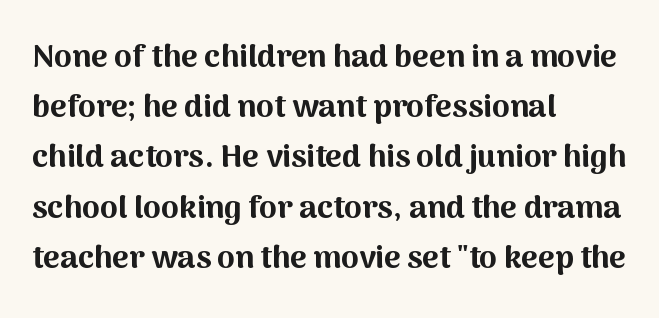
Characters remain perfectly vertical along every line. Each row of text sits above clean, open space. The designer went with a sans here, leaving each stem footless. Varying glyph widths throughout — classic text-font behaviour. Leading matches the norm, producing a regular column.
